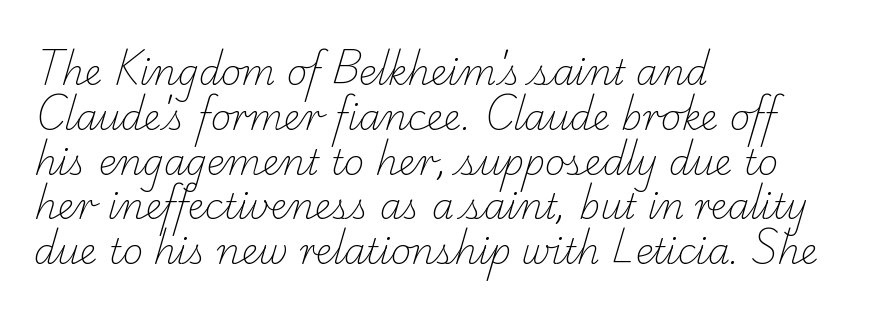
Q: Is the text bold? A: No.
Q: Is the typeface a serif or a sans-serif typeface? A: Serif.
Q: Is the text underlined? A: No.
Q: How is the paragraph aligned? A: Left-aligned.
Q: Is the spacing between letters normal or unusually wide? A: Normal.
Q: Is the spacing between lines tight, normal or loose? A: Normal.
Q: Width (condensed, normal, or wide)? A: Normal.
Q: Stroke contrast? A: Low.
Q: x-height? A: Small.
Q: Monospaced? A: No.
